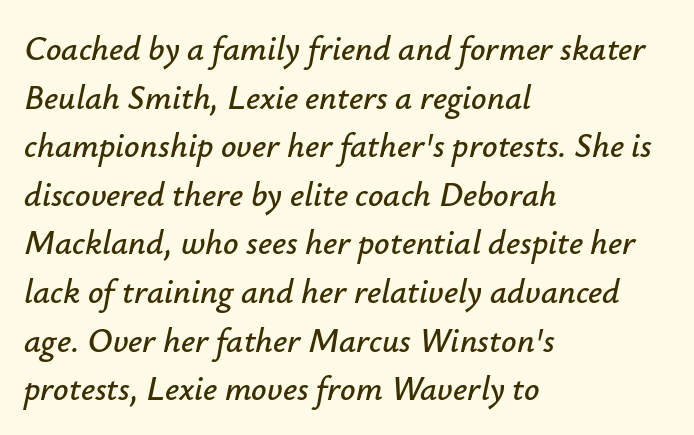
{"italic": "yes", "lean": "right", "slant_degrees": 12, "width": "normal", "stroke_contrast": "low", "x_height": "small", "monospaced": "no", "underline": "no", "align": "left", "line_spacing": "normal", "line_spacing_ratio": 1.43, "letter_spacing": "normal", "letter_spacing_em": 0.0, "glyph_px": 34}
